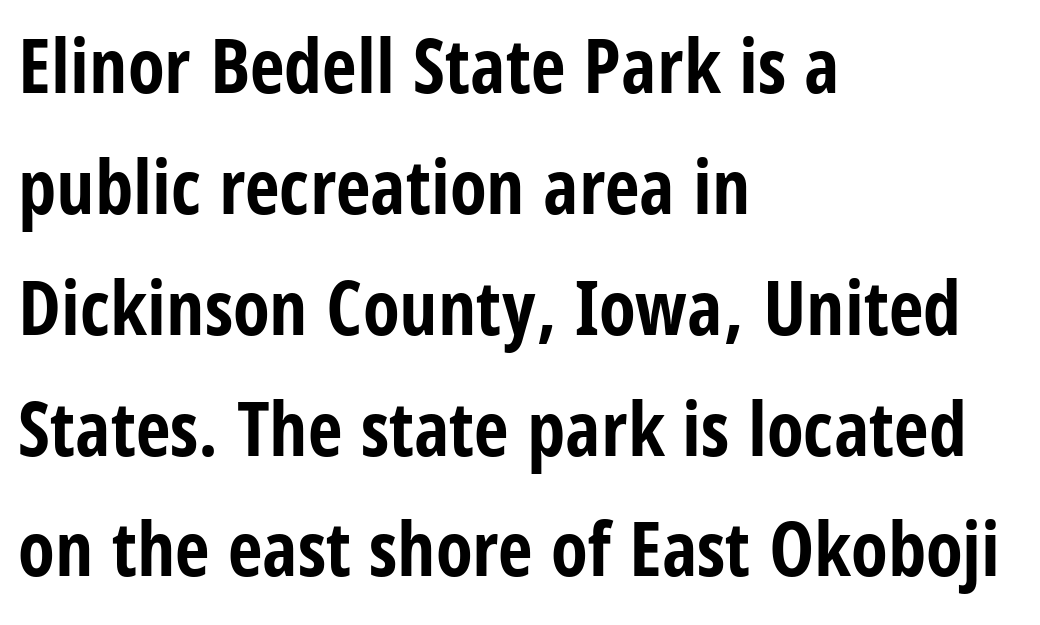
The image shows 76 px bold, condensed sans-serif type, upright; set left-aligned, normal line spacing (1.59x), normal letter spacing, not underlined; low stroke contrast and a large x-height.
